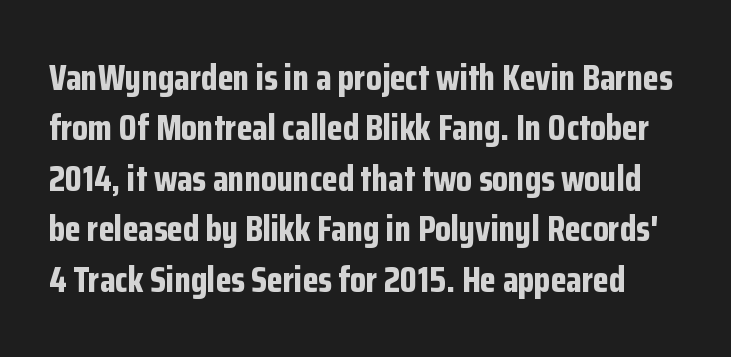
The image shows 36 px bold, condensed sans-serif type, upright; set normal line spacing (1.4x), normal letter spacing, not underlined; low stroke contrast and a medium x-height.
